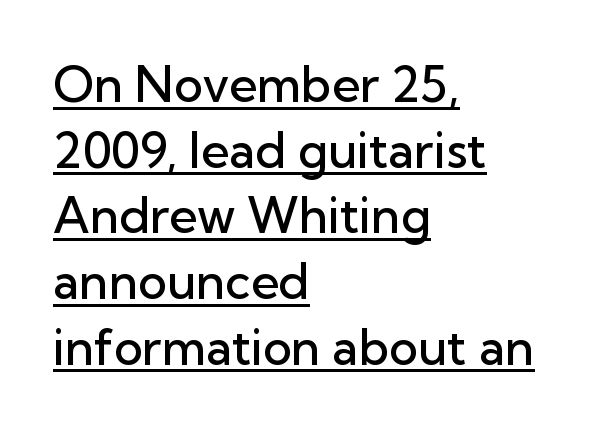
Q: Is the text bold? A: Semi-bold.
Q: Is the text italic (slanted)? A: No, it is upright.
Q: Is the typeface a serif or a sans-serif typeface? A: Sans-serif.
Q: Is the text underlined? A: Yes.
Q: How is the paragraph aligned? A: Left-aligned.
Q: Is the spacing between letters normal or unusually wide? A: Normal.
Q: Is the spacing between lines tight, normal or loose? A: Normal.
Q: Width (condensed, normal, or wide)? A: Normal.
Q: Stroke contrast? A: Low.
Q: x-height? A: Medium.
Q: Monospaced? A: No.
